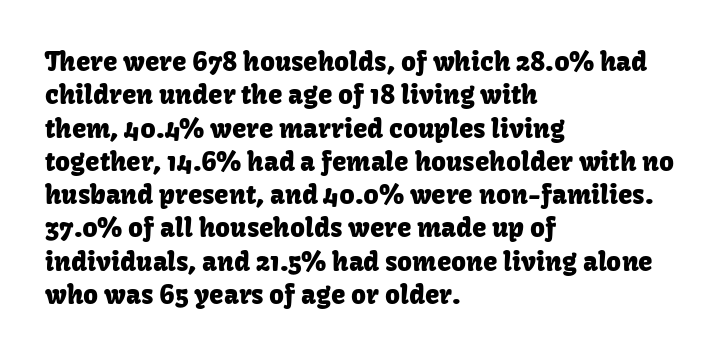
The image shows 26 px text type, upright; set left-aligned, normal line spacing (1.28x), normal letter spacing, not underlined.
